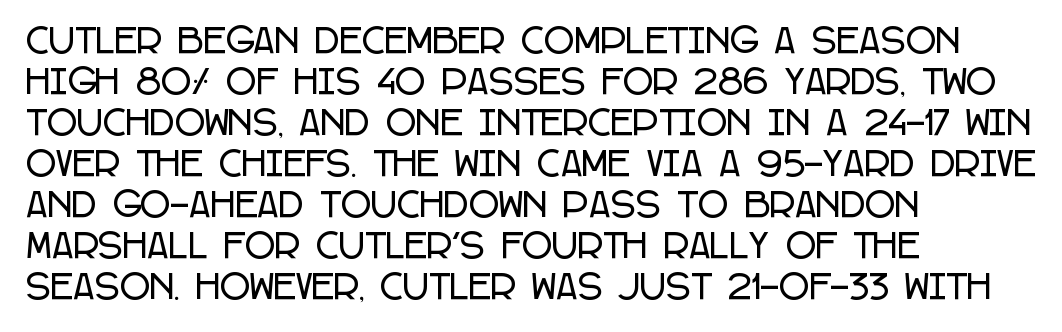
The image shows 33 px condensed sans-serif type, upright; set left-aligned, line spacing 1.24x, normal letter spacing, not underlined; low stroke contrast and a large x-height.
